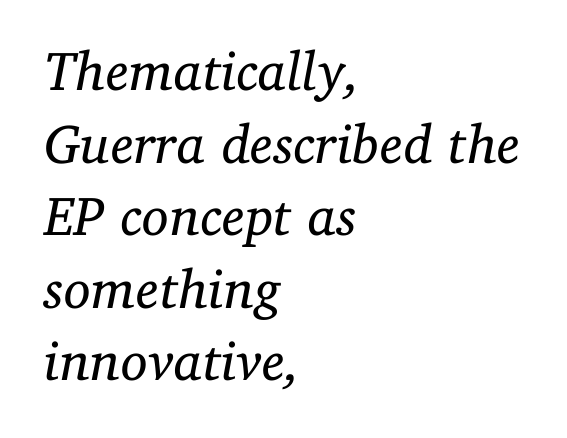
{"serif": "yes", "italic": "yes", "lean": "right", "slant_degrees": 11, "bold": "no", "weight": "regular", "width": "normal", "stroke_contrast": "low", "x_height": "medium", "monospaced": "no", "underline": "no", "align": "left", "line_spacing": "normal", "line_spacing_ratio": 1.32, "letter_spacing": "normal", "letter_spacing_em": 0.0, "glyph_px": 55}
